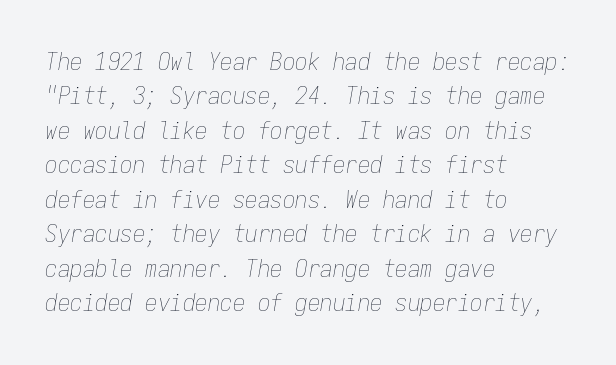
The image shows 25 px text type, italic (leaning right); set left-aligned, normal line spacing (1.38x), normal letter spacing, not underlined.
